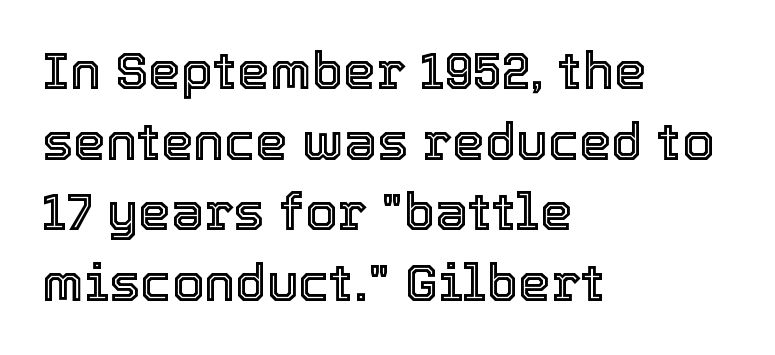
{"italic": "no", "width": "normal", "x_height": "medium", "monospaced": "no", "underline": "no", "align": "left", "line_spacing": "normal", "line_spacing_ratio": 1.36, "letter_spacing": "normal", "letter_spacing_em": 0.0, "glyph_px": 52}
